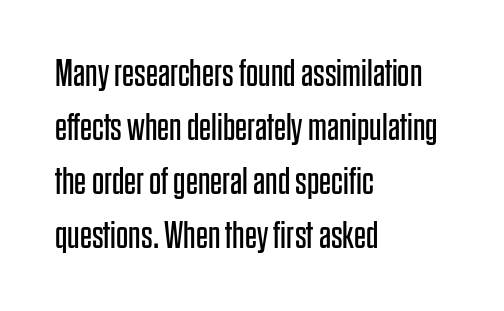
The image shows 38 px regular-weight, condensed sans-serif type, upright; set left-aligned, normal line spacing (1.42x), normal letter spacing, not underlined; low stroke contrast and a large x-height.
